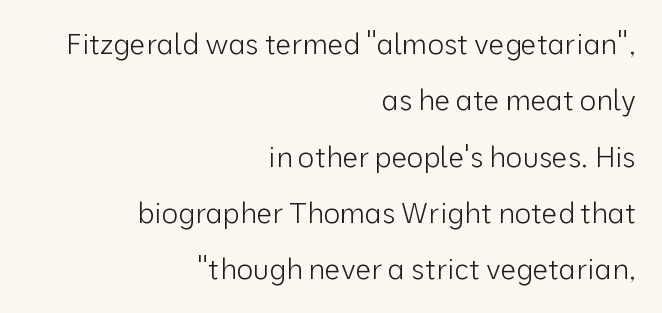
Q: Is the text bold? A: No.
Q: Is the text italic (slanted)? A: No, it is upright.
Q: Is the typeface a serif or a sans-serif typeface? A: Sans-serif.
Q: Is the text underlined? A: No.
Q: How is the paragraph aligned? A: Right-aligned.
Q: Is the spacing between letters normal or unusually wide? A: Normal.
Q: Is the spacing between lines tight, normal or loose? A: Loose.
Q: Width (condensed, normal, or wide)? A: Normal.
Q: Stroke contrast? A: Low.
Q: x-height? A: Medium.
Q: Monospaced? A: No.
